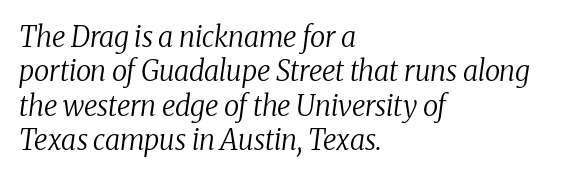
{"serif": "yes", "italic": "yes", "lean": "right", "slant_degrees": 8, "bold": "no", "weight": "regular", "width": "normal", "stroke_contrast": "medium", "x_height": "medium", "monospaced": "no", "underline": "no", "align": "left", "line_spacing_ratio": 1.23, "letter_spacing": "normal", "letter_spacing_em": 0.0, "glyph_px": 28}
